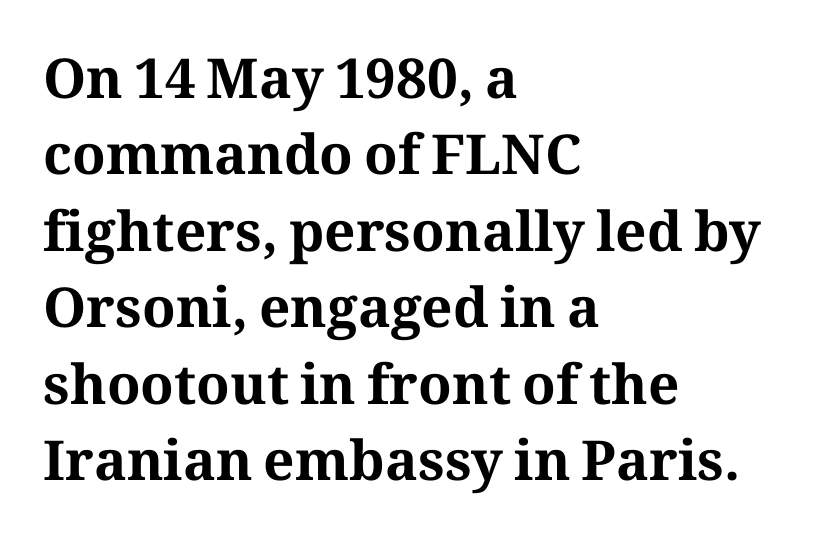
{"serif": "yes", "italic": "no", "bold": "yes", "weight": "bold", "width": "normal", "stroke_contrast": "medium", "x_height": "medium", "monospaced": "no", "underline": "no", "align": "left", "line_spacing": "normal", "line_spacing_ratio": 1.39, "letter_spacing": "normal", "letter_spacing_em": 0.0, "glyph_px": 55}
